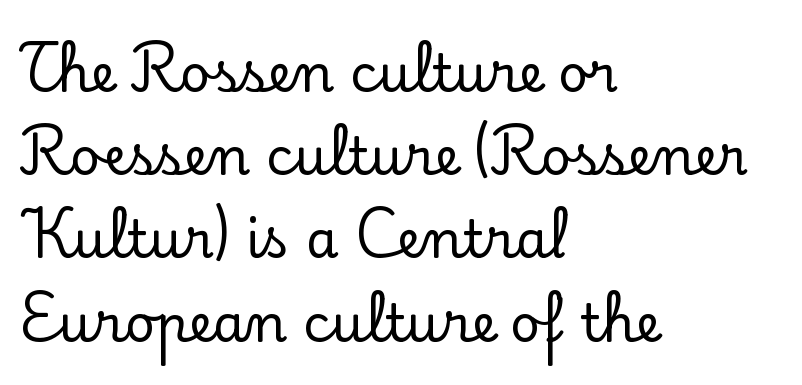
Q: Is the text italic (slanted)? A: No, it is upright.
Q: Is the typeface a serif or a sans-serif typeface? A: Serif.
Q: Is the text underlined? A: No.
Q: How is the paragraph aligned? A: Left-aligned.
Q: Is the spacing between letters normal or unusually wide? A: Normal.
Q: Is the spacing between lines tight, normal or loose? A: Normal.
Q: Width (condensed, normal, or wide)? A: Normal.
Q: Stroke contrast? A: Low.
Q: x-height? A: Small.
Q: Monospaced? A: No.
